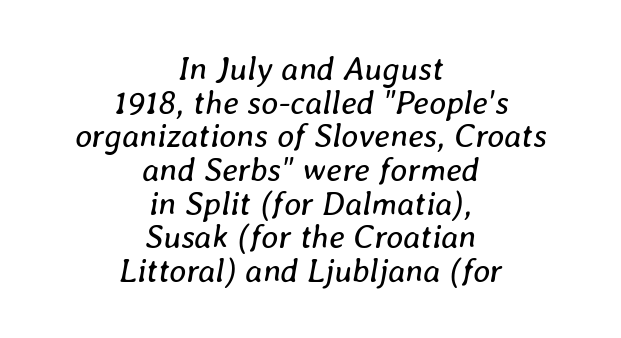
The rag falls on both sides of this text block equally. The gaps between neighbouring characters are ordinary and unremarkable. The leading is snug, giving the passage a crowded texture. The string is rendered with underlining switched off. The passage shown is typed in a proportional face where columns would drift. When letters slant like this, we call the style italic.
